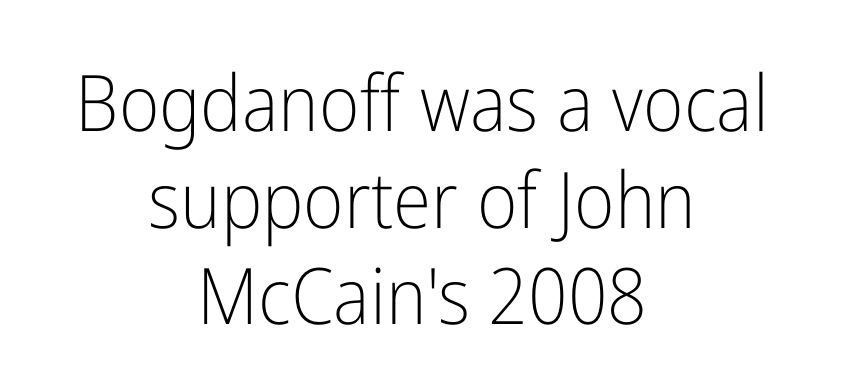
Q: Is the text bold? A: No.
Q: Is the text italic (slanted)? A: No, it is upright.
Q: Is the typeface a serif or a sans-serif typeface? A: Sans-serif.
Q: Is the text underlined? A: No.
Q: How is the paragraph aligned? A: Centered.
Q: Is the spacing between letters normal or unusually wide? A: Normal.
Q: Width (condensed, normal, or wide)? A: Condensed.
Q: Stroke contrast? A: Low.
Q: x-height? A: Medium.
Q: Monospaced? A: No.
